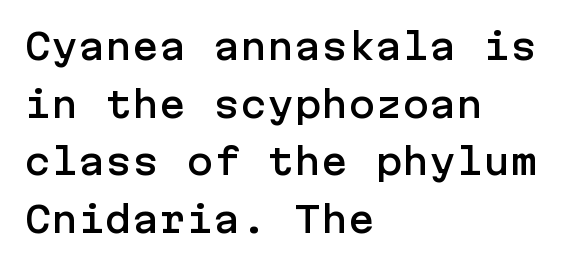
The typeface chosen for these lines omits serifs. Default kerning and tracking; the words read as compact shapes. The specimen reads as upright at a glance. Does the leading feel generous? No, just average. The text block is weighted toward the left margin, trailing off unevenly rightward. Type without underlining.
